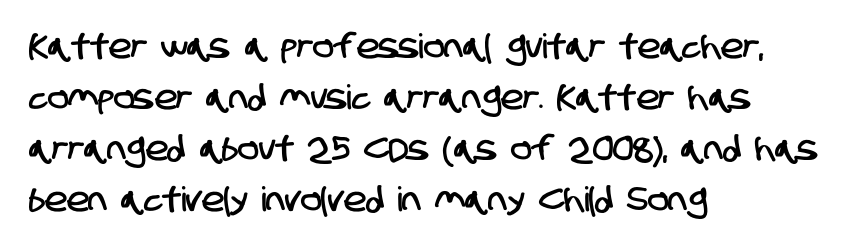
Q: Is the typeface a serif or a sans-serif typeface? A: Sans-serif.
Q: Is the text underlined? A: No.
Q: How is the paragraph aligned? A: Left-aligned.
Q: Is the spacing between letters normal or unusually wide? A: Normal.
Q: Is the spacing between lines tight, normal or loose? A: Normal.
Q: Width (condensed, normal, or wide)? A: Condensed.
Q: Stroke contrast? A: Low.
Q: x-height? A: Large.
Q: Monospaced? A: No.
